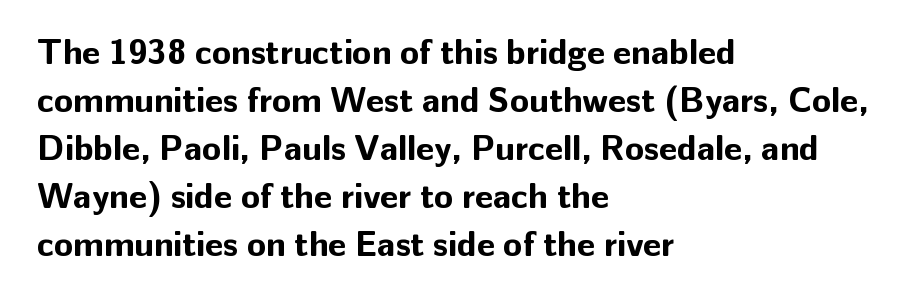
{"serif": "no", "italic": "no", "bold": "yes", "weight": "bold", "width": "normal", "stroke_contrast": "low", "x_height": "medium", "monospaced": "no", "underline": "no", "align": "left", "line_spacing": "normal", "line_spacing_ratio": 1.37, "letter_spacing": "normal", "letter_spacing_em": 0.0, "glyph_px": 35}
